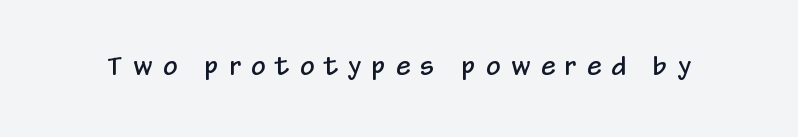
{"italic": "no", "underline": "no", "letter_spacing": "wide", "letter_spacing_em": 0.43, "glyph_px": 25}
